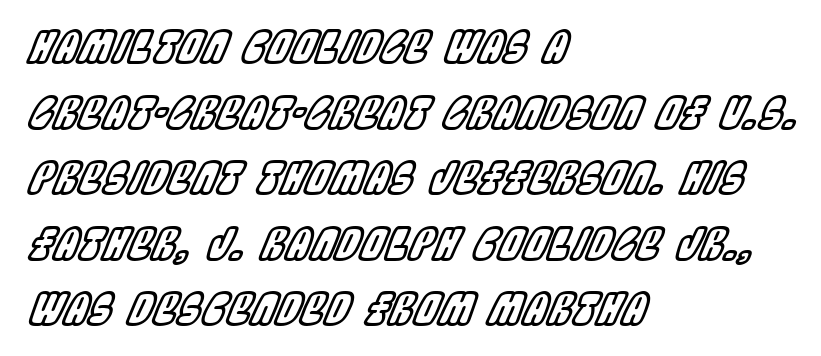
The image shows 44 px condensed type, italic (leaning right); set left-aligned, normal line spacing (1.49x), normal letter spacing, not underlined; a large x-height.
